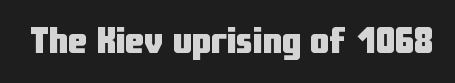
Do the characters align in a grid? No, the font is proportional. The face used here is rendered with its standard letterfit. Observe the absence of serifs on each vertical stroke in this sample. Tall strokes in this sample are plumb rather than angled. Decoration check: the copy has no underline. Does the weight exceed regular? Yes, all the way to bold.
